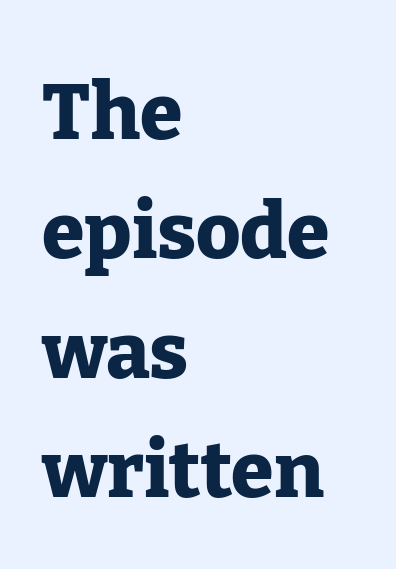
Characters follow at the spacing the type designer built in. The letters carry serifs — small finishing strokes at the ends of their stems. These lines are rendered in a variable-pitch font. A bare baseline throughout the passage. Designer's note — italics off, roman on. All the whitespace from short lines collects on the right.
